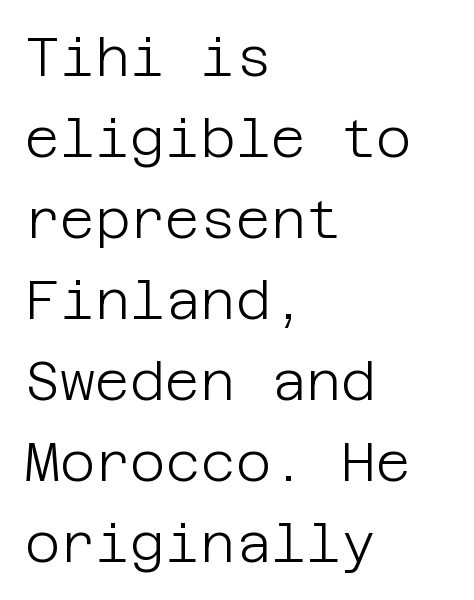
Q: Is the text bold? A: No.
Q: Is the text italic (slanted)? A: No, it is upright.
Q: Is the typeface a serif or a sans-serif typeface? A: Sans-serif.
Q: Is the text underlined? A: No.
Q: How is the paragraph aligned? A: Left-aligned.
Q: Is the spacing between letters normal or unusually wide? A: Normal.
Q: Is the spacing between lines tight, normal or loose? A: Normal.
Q: Width (condensed, normal, or wide)? A: Normal.
Q: Stroke contrast? A: Low.
Q: x-height? A: Large.
